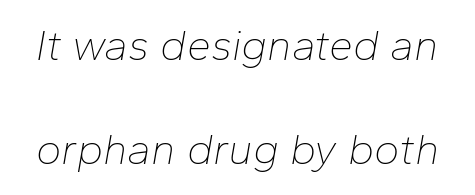
The image shows 43 px thin type, italic (leaning right); set loose line spacing (2.42x), normal letter spacing, not underlined; low stroke contrast and a medium x-height.
